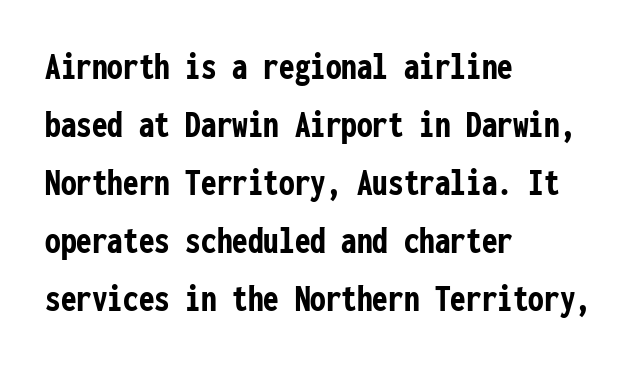
The image shows 39 px semibold, condensed sans-serif type, upright, monospaced; set left-aligned, normal line spacing (1.49x), normal letter spacing, not underlined; low stroke contrast and a medium x-height.
